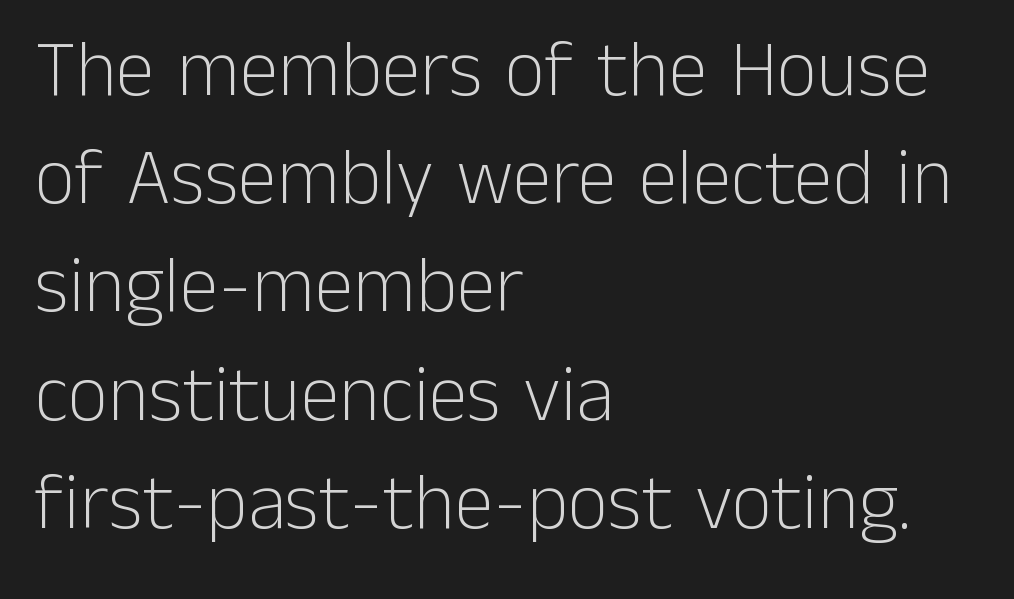
{"serif": "no", "italic": "no", "bold": "no", "weight": "light", "width": "normal", "stroke_contrast": "low", "x_height": "medium", "monospaced": "no", "underline": "no", "align": "left", "line_spacing": "normal", "line_spacing_ratio": 1.37, "letter_spacing": "normal", "letter_spacing_em": 0.0, "glyph_px": 79}
